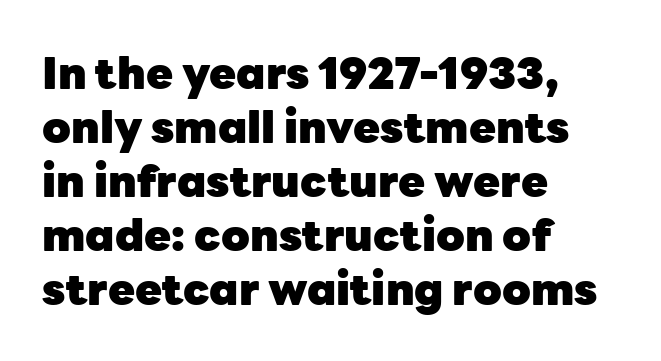
The glyphs are unaccompanied by any horizontal stroke below them. Caption: bold face, heavy strokes. The rendering uses natural spacing where letterforms have individual widths. Spacing between characters is what you'd get straight out of the box. Posture: vertical.
